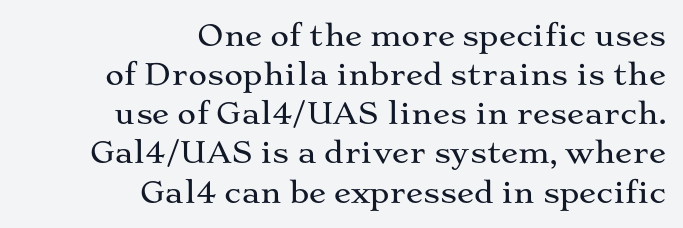
Leading matches the norm, producing a regular column. Is this a fixed-width face? No — the glyphs have proportional, varying widths. To sum up the face: it has serifs. Unlike italic type, these characters show no tilt at all.
